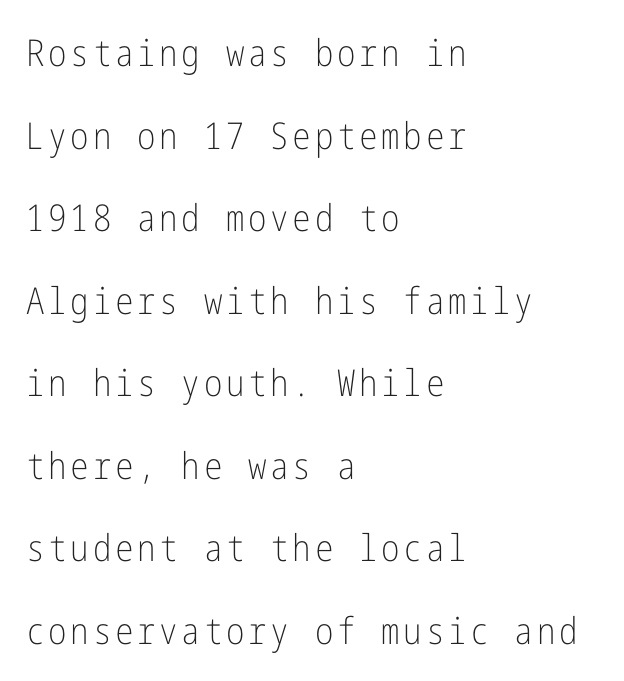
Reading down the block, your eye returns to a fixed left position each line. The rendering uses a large line-height, opening up the rows. A quiet, ordinary-to-light weight characterises the typeface. The letters stand straight up with perfectly vertical stems. Nope, no serifs anywhere on these letters.
